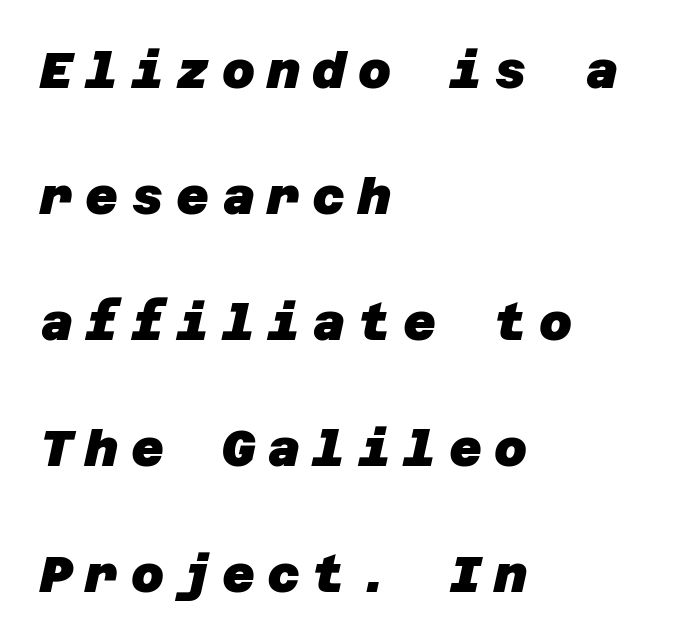
{"serif": "no", "bold": "yes", "weight": "heavy", "width": "normal", "stroke_contrast": "low", "x_height": "large", "underline": "no", "align": "left", "line_spacing": "loose", "line_spacing_ratio": 2.47, "letter_spacing": "wide", "letter_spacing_em": 0.24, "glyph_px": 51}
